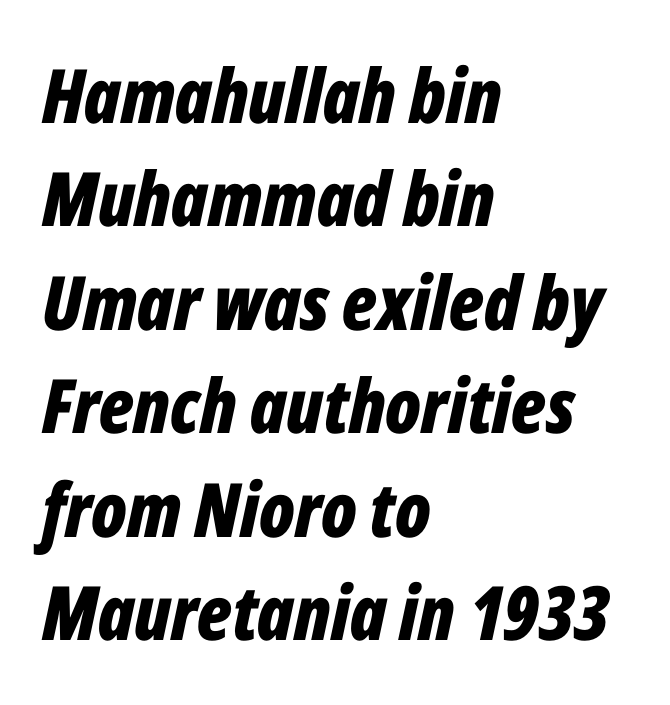
What's the leading like? Ordinary, nothing unusual. Horizontally, the lines are justified to the leading edge only. Do the characters align in a grid? No, the font is proportional. Underlining? Definitely not there.
